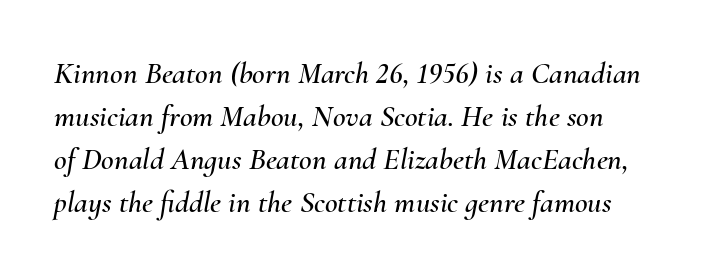
The image shows 31 px text type, italic (leaning right); set normal line spacing (1.39x), normal letter spacing, not underlined; medium stroke contrast and a small x-height.
